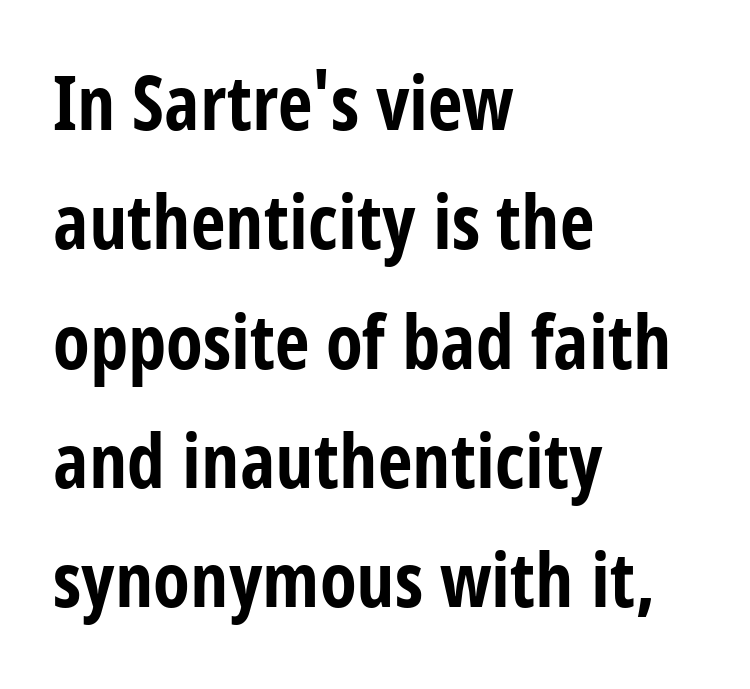
The image shows 76 px bold, condensed sans-serif type, upright; set left-aligned, normal line spacing (1.57x), normal letter spacing, not underlined; low stroke contrast and a large x-height.
